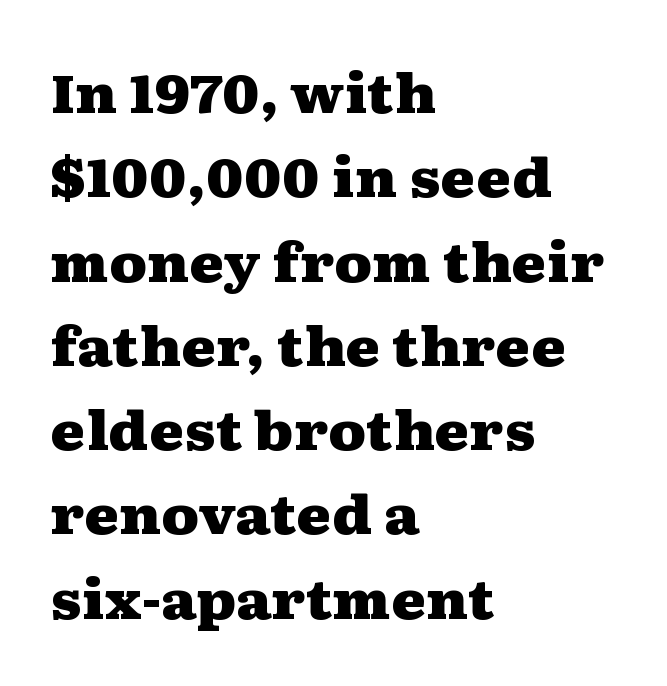
The image shows 53 px heavy, wide serif type, upright; set left-aligned, normal line spacing (1.59x), normal letter spacing, not underlined; medium stroke contrast and a medium x-height.
